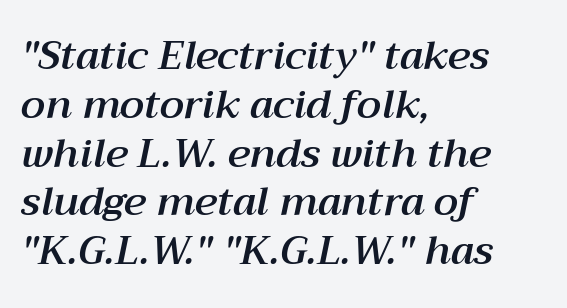
Letters rest on an invisible, unmarked baseline. Observe the ordinary spacing: letters are neighbours, not strangers. Left-aligned paragraph, ragged on the right. These lines are rendered in a variable-pitch font. The axis of the letterforms is tilted away from vertical.
